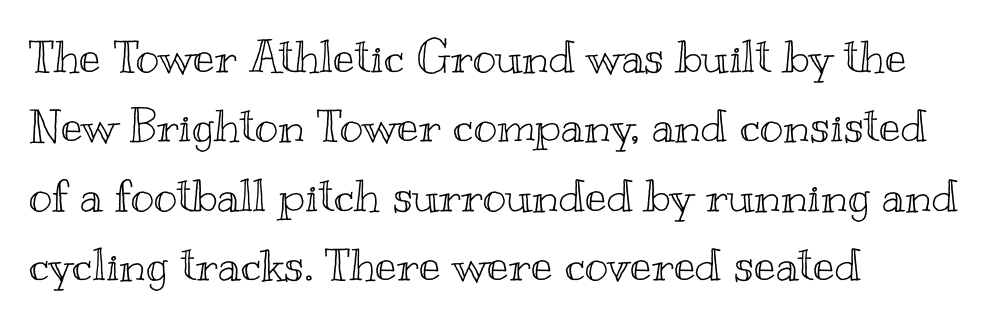
Honestly, there is no underline to notice here at all. Nothing unusual about the tracking: characters are spaced as the font intends. Notice how the stems are strictly vertical — no italics here. Does the copy run flush right? No — it runs flush left. Proportional: the letters do not fall into vertical columns. Vertically, the passage feels balanced, rows spaced as you'd expect.
